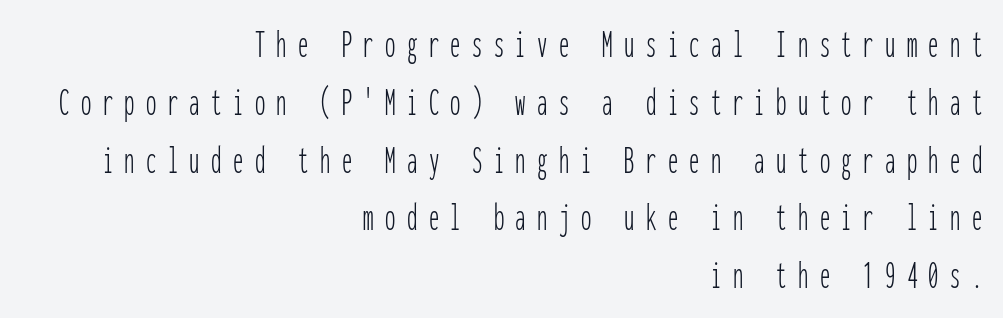
The image shows 41 px thin, condensed sans-serif type, upright, monospaced; set right-aligned, normal line spacing (1.41x), unusually wide letter spacing (+0.28 em), not underlined; low stroke contrast and a medium x-height.
